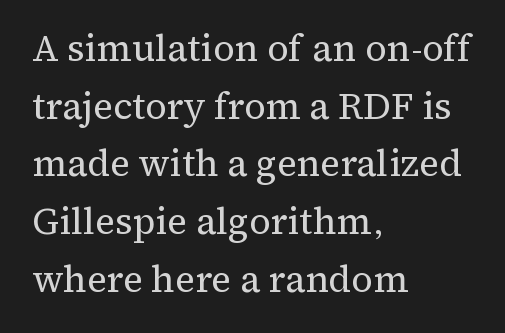
The image shows 37 px regular-weight serif type, upright; set left-aligned, normal line spacing (1.56x), normal letter spacing, not underlined; medium stroke contrast and a medium x-height.
